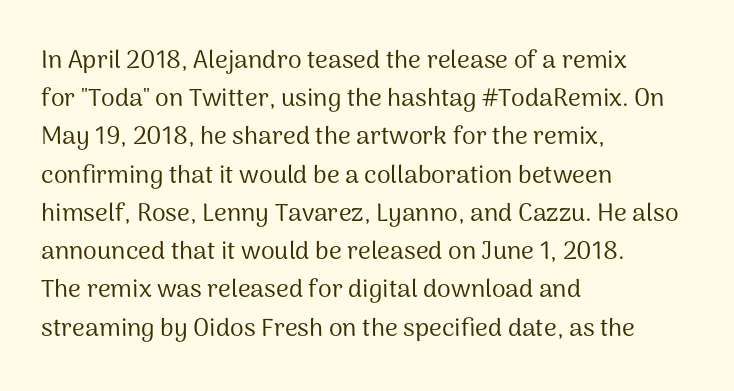
The image shows 25 px text type, upright; set left-aligned, normal line spacing (1.53x), normal letter spacing, not underlined.
